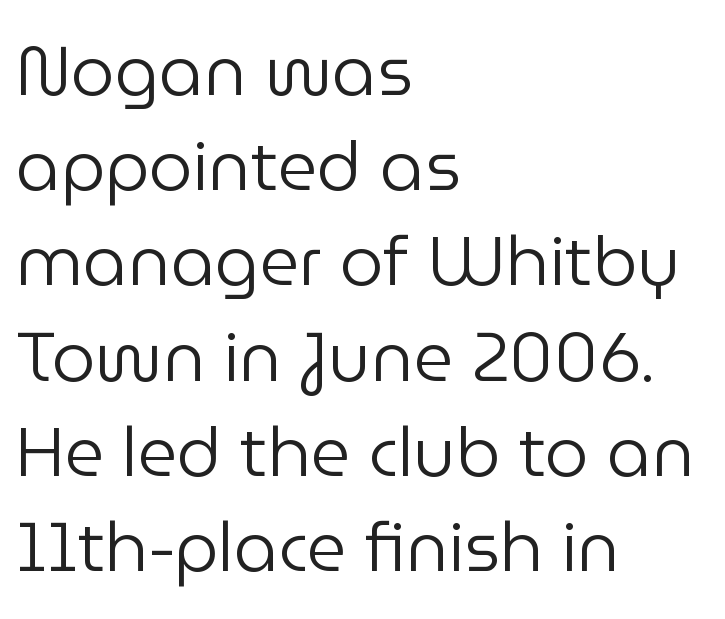
This sample uses plain, unmodified letter spacing. Ordinary non-slanted type is in use. Each stroke keeps to a modest, everyday thickness or less. Each new line begins a customary step beneath the previous one. Nobody drew a line under any word here.
